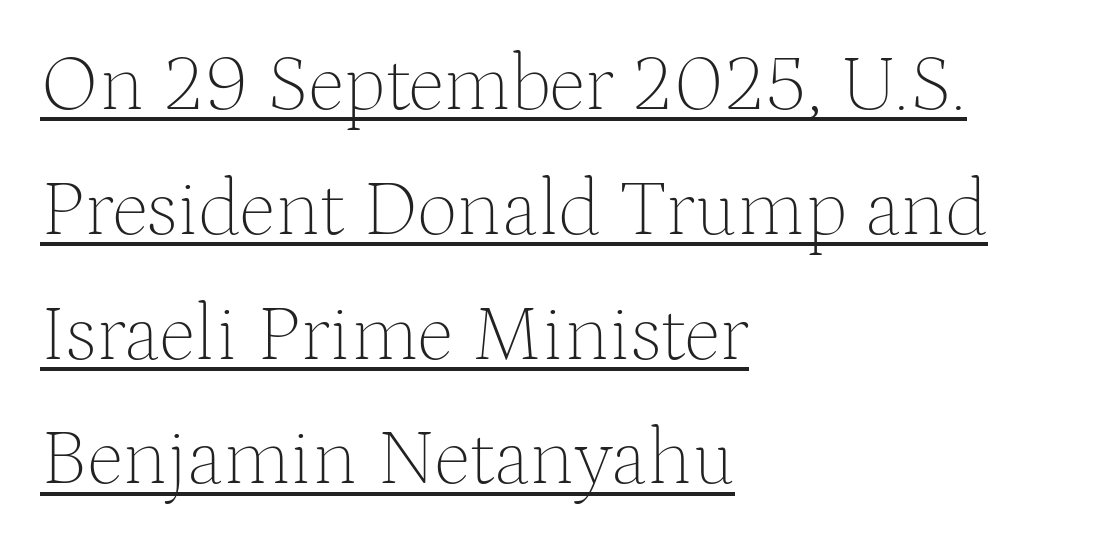
Q: Is the text bold? A: No.
Q: Is the text italic (slanted)? A: No, it is upright.
Q: Is the typeface a serif or a sans-serif typeface? A: Serif.
Q: Is the text underlined? A: Yes.
Q: How is the paragraph aligned? A: Left-aligned.
Q: Is the spacing between letters normal or unusually wide? A: Normal.
Q: Is the spacing between lines tight, normal or loose? A: Normal.
Q: Width (condensed, normal, or wide)? A: Normal.
Q: Stroke contrast? A: Medium.
Q: x-height? A: Medium.
Q: Monospaced? A: No.
